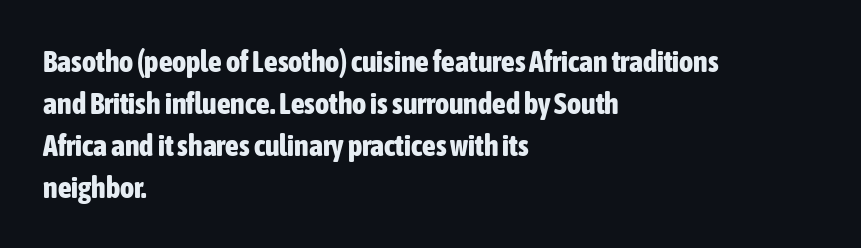
Unmarked baselines from the first word to the last. You could not count columns in this text — the font is proportionally spaced. Nothing unusual about the tracking: characters are spaced as the font intends. The rag falls on the right side of this text block. The text was rendered using a sans face with plain stroke endings.
